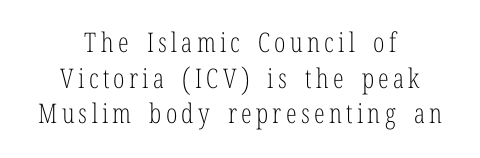
The foot of each line stays bare and open. The rows are spaced the way most documents space them. The lettering holds an erect, upright posture throughout. Stem width sits at or under what a default text font uses.
